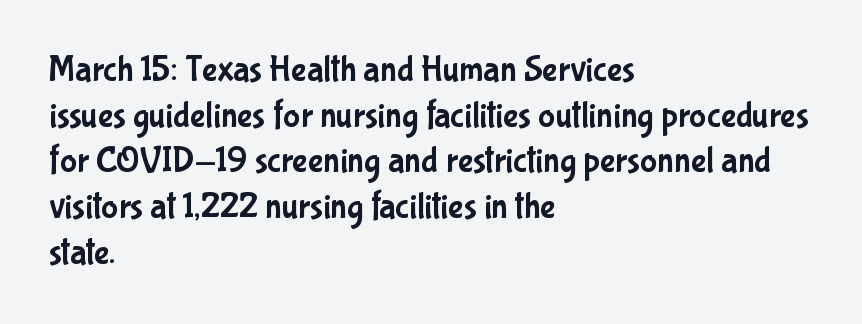
Q: Is the text italic (slanted)? A: No, it is upright.
Q: Is the typeface a serif or a sans-serif typeface? A: Sans-serif.
Q: Is the text underlined? A: No.
Q: How is the paragraph aligned? A: Left-aligned.
Q: Is the spacing between letters normal or unusually wide? A: Normal.
Q: Is the spacing between lines tight, normal or loose? A: Normal.
Q: Width (condensed, normal, or wide)? A: Condensed.
Q: Stroke contrast? A: Low.
Q: x-height? A: Medium.
Q: Monospaced? A: No.
